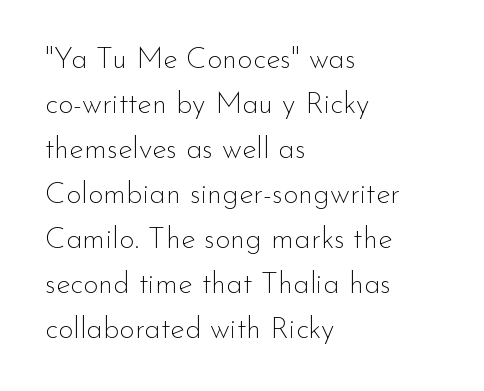
Q: Is the text bold? A: No.
Q: Is the text italic (slanted)? A: No, it is upright.
Q: Is the typeface a serif or a sans-serif typeface? A: Sans-serif.
Q: Is the text underlined? A: No.
Q: How is the paragraph aligned? A: Left-aligned.
Q: Is the spacing between letters normal or unusually wide? A: Normal.
Q: Is the spacing between lines tight, normal or loose? A: Normal.
Q: Width (condensed, normal, or wide)? A: Normal.
Q: Stroke contrast? A: Low.
Q: x-height? A: Small.
Q: Monospaced? A: No.
